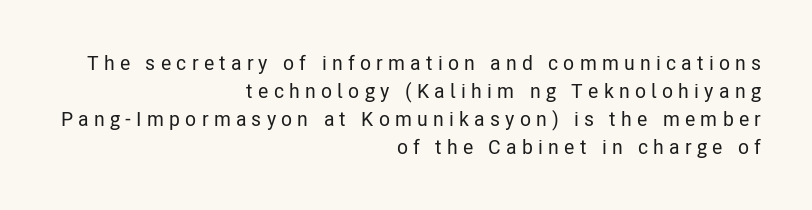
Q: Is the text italic (slanted)? A: No, it is upright.
Q: Is the text underlined? A: No.
Q: How is the paragraph aligned? A: Right-aligned.
Q: Is the spacing between letters normal or unusually wide? A: Unusually wide.
Q: Is the spacing between lines tight, normal or loose? A: Normal.
